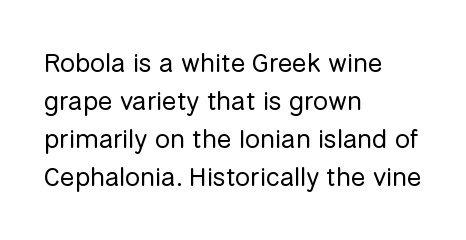
The image shows 27 px text type, upright; set left-aligned, normal line spacing (1.41x), normal letter spacing, not underlined.
